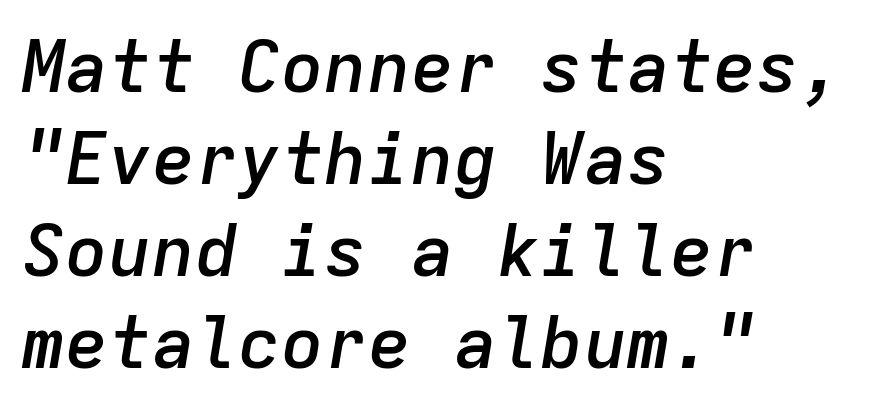
Q: Is the text bold? A: Semi-bold.
Q: Is the text italic (slanted)? A: Yes, it leans right by about 9 degrees.
Q: Is the text underlined? A: No.
Q: How is the paragraph aligned? A: Left-aligned.
Q: Is the spacing between letters normal or unusually wide? A: Normal.
Q: Is the spacing between lines tight, normal or loose? A: Normal.
Q: Width (condensed, normal, or wide)? A: Normal.
Q: Stroke contrast? A: Low.
Q: x-height? A: Medium.
Q: Monospaced? A: Yes.
